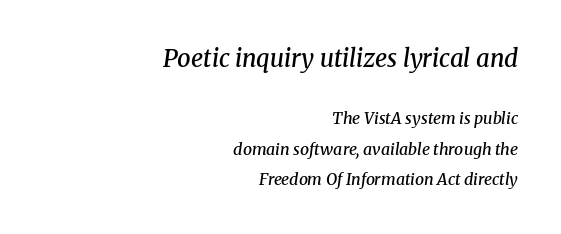
Q: Is the text bold? A: Semi-bold.
Q: Is the text italic (slanted)? A: Yes, it leans right by about 8 degrees.
Q: Is the text underlined? A: No.
Q: How is the paragraph aligned? A: Right-aligned.
Q: Is the spacing between letters normal or unusually wide? A: Normal.
Q: Is the spacing between lines tight, normal or loose? A: Loose.
Q: Which block of text is set in a larger size, the first (top) or the second (bottom)? A: The first (top) one.
